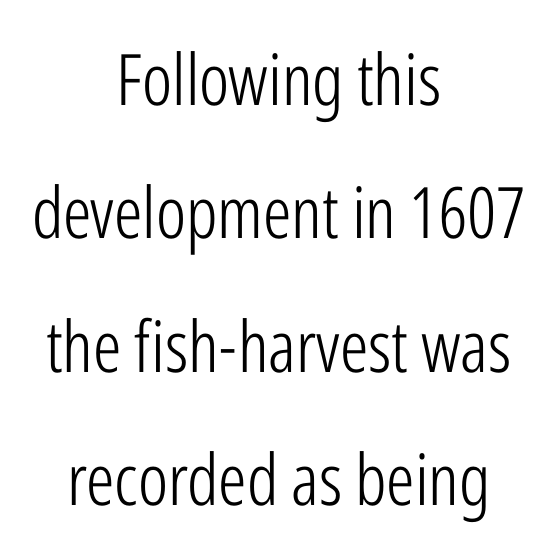
The passage shown is typeset with a sans-serif family. Tracking here is standard; glyphs follow each other at the usual distance. Ascenders rise straight up at ninety degrees. Clear beneath every line of the passage. Is this a fixed-width face? No — the glyphs have proportional, varying widths. Is the block centered? Yes — each line is placed symmetrically about the middle.
